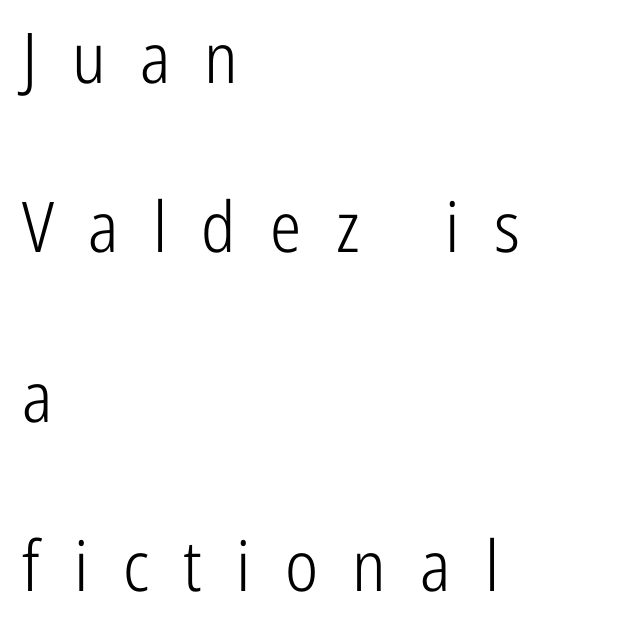
The image shows 70 px light, condensed sans-serif type, upright; set left-aligned, loose line spacing (2.42x), unusually wide letter spacing (+0.49 em), not underlined; low stroke contrast and a medium x-height.
